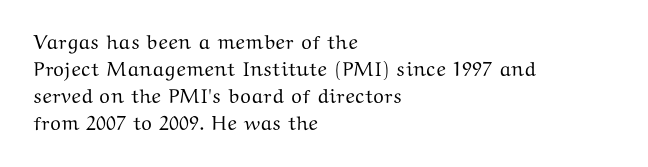
The image shows 20 px text type, upright; set left-aligned, normal line spacing (1.35x), normal letter spacing, not underlined.
